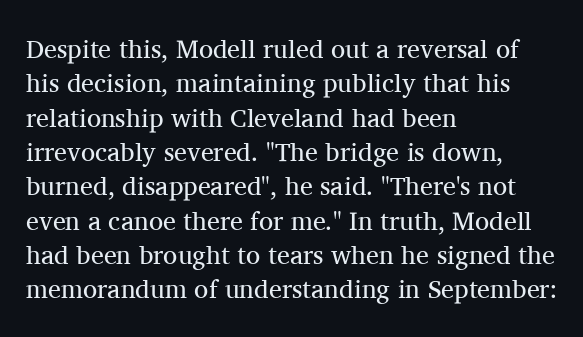
Q: Is the text bold? A: No.
Q: Is the text italic (slanted)? A: No, it is upright.
Q: Is the text underlined? A: No.
Q: How is the paragraph aligned? A: Left-aligned.
Q: Is the spacing between letters normal or unusually wide? A: Normal.
Q: Is the spacing between lines tight, normal or loose? A: Normal.
